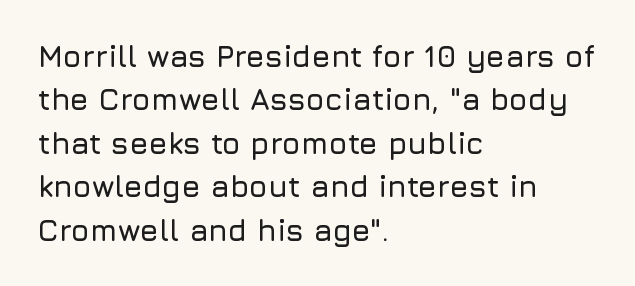
{"serif": "no", "italic": "no", "width": "normal", "stroke_contrast": "low", "x_height": "medium", "monospaced": "no", "underline": "no", "align": "left", "line_spacing": "normal", "line_spacing_ratio": 1.45, "letter_spacing": "normal", "letter_spacing_em": 0.0, "glyph_px": 30}
